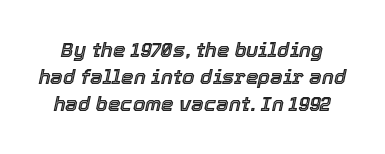
Q: Is the text italic (slanted)? A: Yes, it leans right by about 12 degrees.
Q: Is the text underlined? A: No.
Q: Is the spacing between letters normal or unusually wide? A: Normal.
Q: Is the spacing between lines tight, normal or loose? A: Normal.
